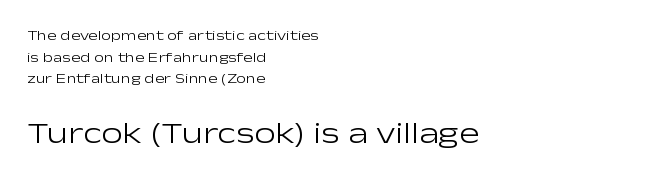
{"serif": "no", "italic": "no", "bold": "no", "weight": "light", "width": "wide", "stroke_contrast": "low", "x_height": "medium", "monospaced": "no", "underline": "no", "align": "left", "line_spacing": "normal", "line_spacing_ratio": 1.55, "letter_spacing": "normal", "letter_spacing_em": 0.0, "larger_block": "second", "size_ratio": 2.14, "glyph_px": 30}
